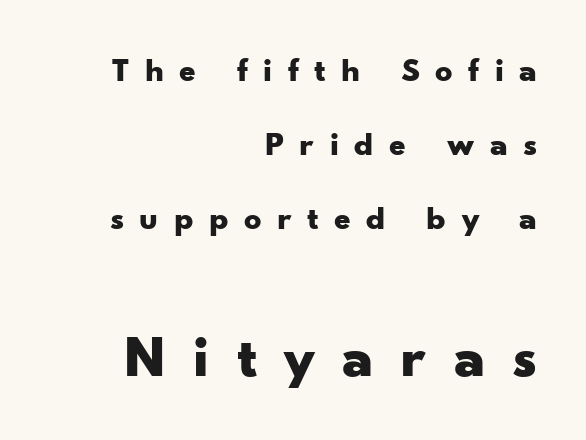
The image shows 60 px bold, wide sans-serif type, upright; set right-aligned, loose line spacing (2.18x), unusually wide letter spacing (+0.45 em), not underlined; the second (bottom) block is 1.76x larger; low stroke contrast and a small x-height.
